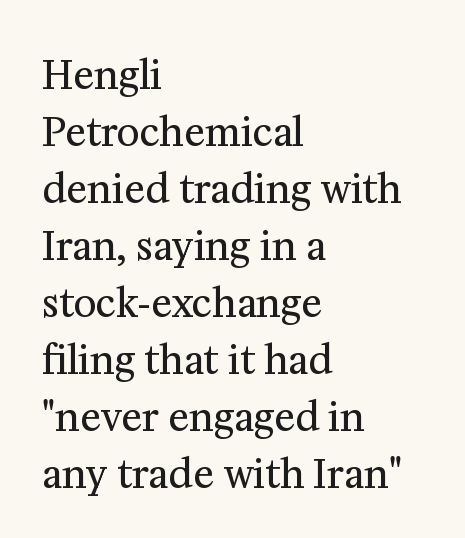
Q: Is the text bold? A: No.
Q: Is the text italic (slanted)? A: No, it is upright.
Q: Is the typeface a serif or a sans-serif typeface? A: Serif.
Q: Is the text underlined? A: No.
Q: How is the paragraph aligned? A: Left-aligned.
Q: Is the spacing between letters normal or unusually wide? A: Normal.
Q: Is the spacing between lines tight, normal or loose? A: Normal.
Q: Width (condensed, normal, or wide)? A: Normal.
Q: Stroke contrast? A: Medium.
Q: x-height? A: Medium.
Q: Monospaced? A: No.
